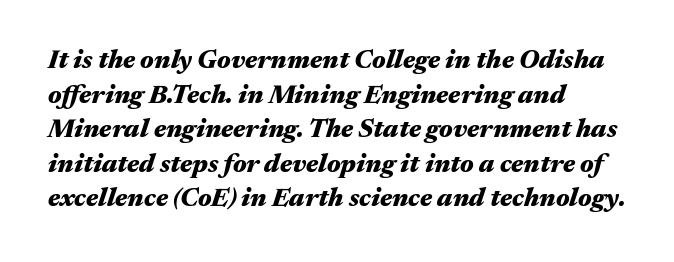
Q: Is the text bold? A: Yes.
Q: Is the text italic (slanted)? A: Yes, it leans right by about 17 degrees.
Q: Is the text underlined? A: No.
Q: How is the paragraph aligned? A: Left-aligned.
Q: Is the spacing between letters normal or unusually wide? A: Normal.
Q: Is the spacing between lines tight, normal or loose? A: Normal.
